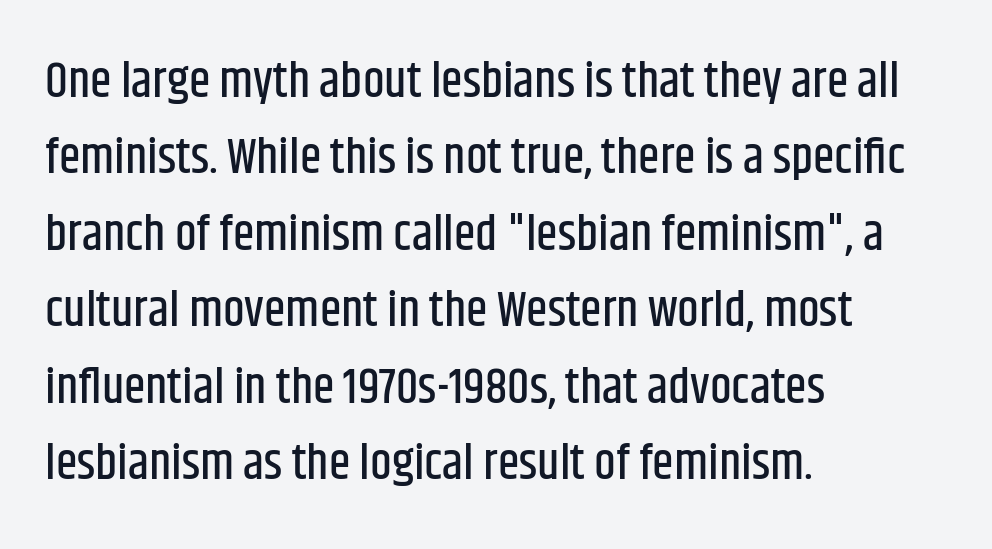
Q: Is the text italic (slanted)? A: No, it is upright.
Q: Is the typeface a serif or a sans-serif typeface? A: Sans-serif.
Q: Is the text underlined? A: No.
Q: How is the paragraph aligned? A: Left-aligned.
Q: Is the spacing between letters normal or unusually wide? A: Normal.
Q: Is the spacing between lines tight, normal or loose? A: Normal.
Q: Width (condensed, normal, or wide)? A: Condensed.
Q: Stroke contrast? A: Low.
Q: x-height? A: Large.
Q: Monospaced? A: No.
